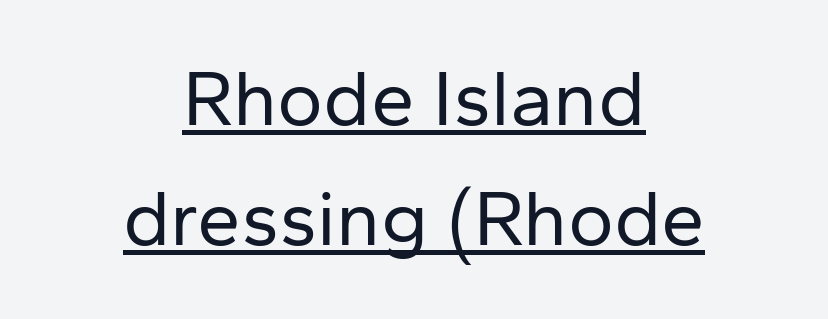
Q: Is the text bold? A: No.
Q: Is the text italic (slanted)? A: No, it is upright.
Q: Is the typeface a serif or a sans-serif typeface? A: Sans-serif.
Q: Is the text underlined? A: Yes.
Q: How is the paragraph aligned? A: Centered.
Q: Is the spacing between letters normal or unusually wide? A: Normal.
Q: Is the spacing between lines tight, normal or loose? A: Normal.
Q: Width (condensed, normal, or wide)? A: Normal.
Q: Stroke contrast? A: Low.
Q: x-height? A: Medium.
Q: Monospaced? A: No.
